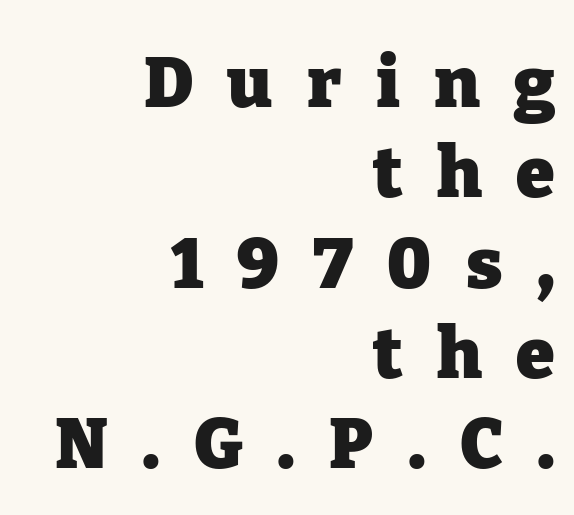
The horizontal fit of the characters is loose and conspicuously gappy. Notice how the stems are strictly vertical — no italics here. This rendering uses right alignment, leaving the left contour irregular. In terms of letterform style, serifs are clearly present.
